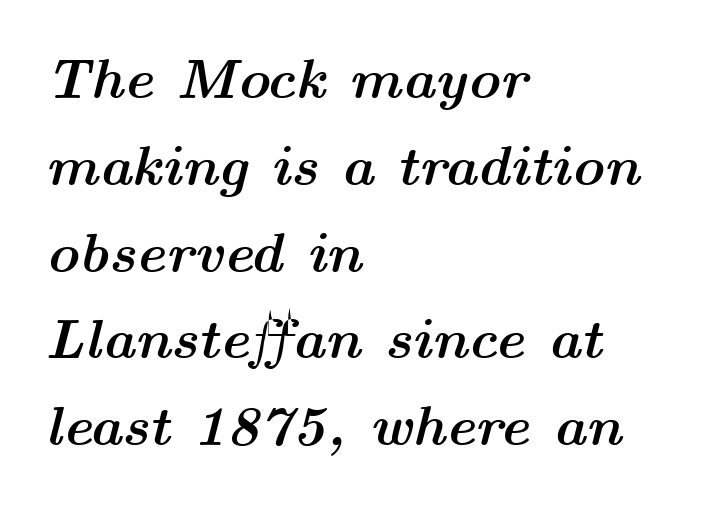
Q: Is the text bold? A: Yes.
Q: Is the text italic (slanted)? A: Yes, it leans right by about 14 degrees.
Q: Is the text underlined? A: No.
Q: How is the paragraph aligned? A: Left-aligned.
Q: Is the spacing between letters normal or unusually wide? A: Normal.
Q: Is the spacing between lines tight, normal or loose? A: Normal.
Q: Width (condensed, normal, or wide)? A: Wide.
Q: Stroke contrast? A: Medium.
Q: x-height? A: Medium.
Q: Monospaced? A: No.
